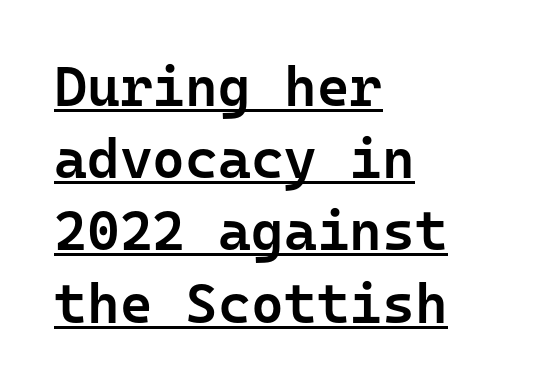
{"serif": "no", "italic": "no", "bold": "semi", "weight": "semibold", "width": "normal", "stroke_contrast": "low", "x_height": "medium", "monospaced": "yes", "underline": "yes", "align": "left", "line_spacing": "normal", "line_spacing_ratio": 1.29, "letter_spacing": "normal", "letter_spacing_em": 0.0, "glyph_px": 56}
